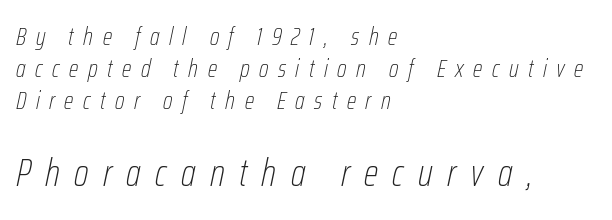
The image shows 38 px thin, condensed type, italic (leaning right); set left-aligned, normal line spacing (1.28x), unusually wide letter spacing (+0.38 em), not underlined; the second (bottom) block is 1.52x larger; low stroke contrast and a medium x-height.
